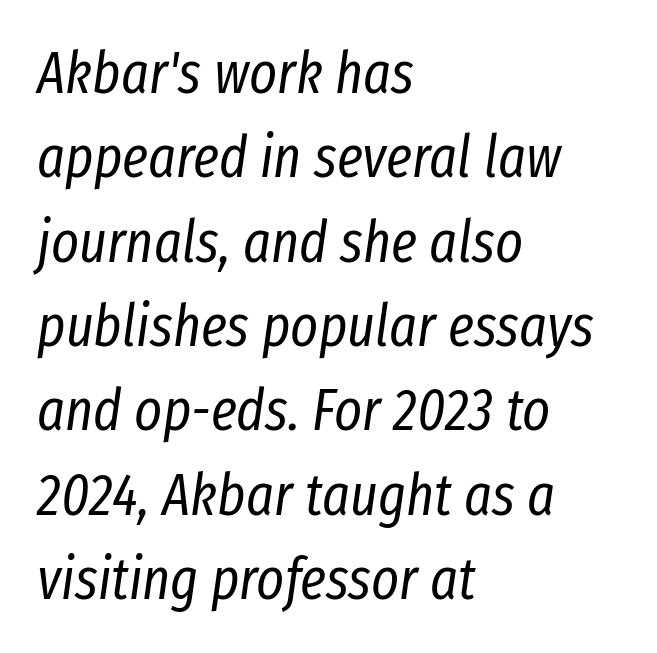
{"italic": "yes", "lean": "right", "slant_degrees": 8, "bold": "no", "weight": "regular", "width": "condensed", "stroke_contrast": "low", "x_height": "medium", "monospaced": "no", "underline": "no", "align": "left", "line_spacing": "normal", "line_spacing_ratio": 1.43, "letter_spacing": "normal", "letter_spacing_em": 0.0, "glyph_px": 59}
